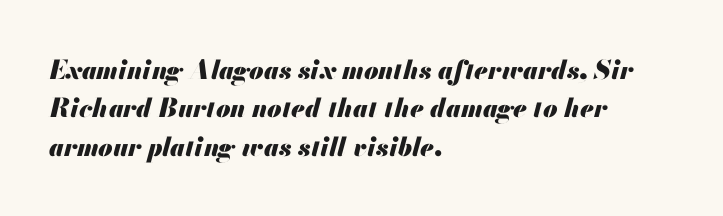
The image shows 26 px bold type, italic (leaning right); set left-aligned, normal line spacing (1.48x), normal letter spacing, not underlined.
